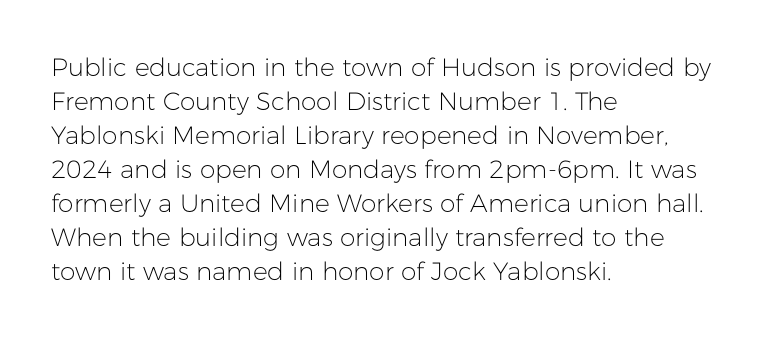
A normal amount of white space separates one row of letters from the next. Honestly, the letter spacing is just normal — you wouldn't notice it. The font's upright variant was chosen for this text. Is this a heavy cut? Hardly; it is regular or lighter. Caption: multi-line text, flush left, ragged right.
